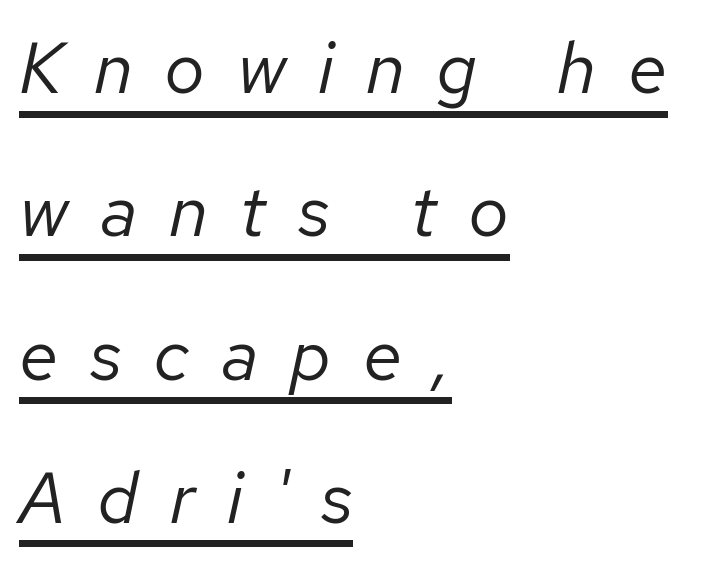
{"italic": "yes", "lean": "right", "slant_degrees": 12, "bold": "no", "weight": "regular", "width": "normal", "stroke_contrast": "low", "x_height": "medium", "monospaced": "no", "underline": "yes", "align": "left", "line_spacing": "loose", "line_spacing_ratio": 1.99, "letter_spacing": "wide", "letter_spacing_em": 0.44, "glyph_px": 72}
